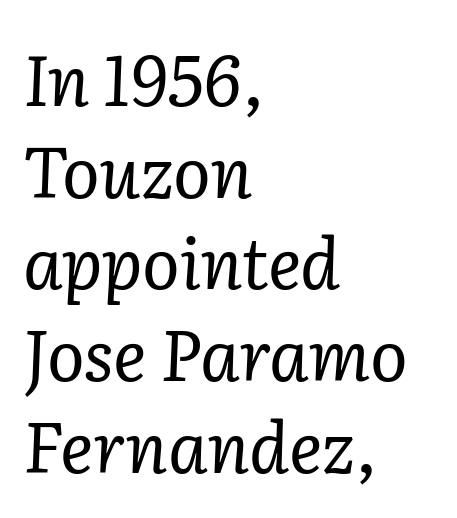
Would a proofreader flag this as italicized? Yes. Underline: absent. Letterform terminals end in serifs throughout the passage. What's the leading like? Ordinary, nothing unusual.
